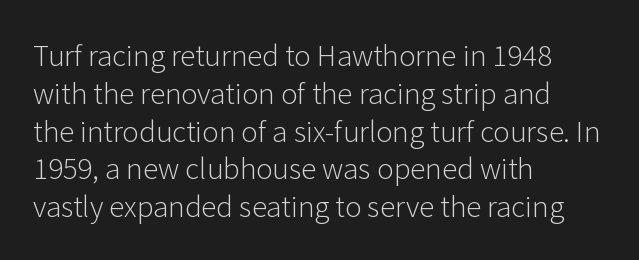
Q: Is the text bold? A: No.
Q: Is the text italic (slanted)? A: No, it is upright.
Q: Is the typeface a serif or a sans-serif typeface? A: Sans-serif.
Q: Is the text underlined? A: No.
Q: How is the paragraph aligned? A: Left-aligned.
Q: Is the spacing between letters normal or unusually wide? A: Normal.
Q: Is the spacing between lines tight, normal or loose? A: Normal.
Q: Width (condensed, normal, or wide)? A: Normal.
Q: Stroke contrast? A: Low.
Q: x-height? A: Medium.
Q: Monospaced? A: No.
